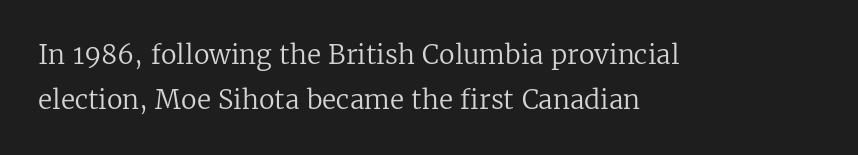
Just letters on the line, the space beneath them empty. Do the letters lean? They stand straight. Ink coverage per letter is moderate at most. Typeset ragged right — the left edge is the straight one.
